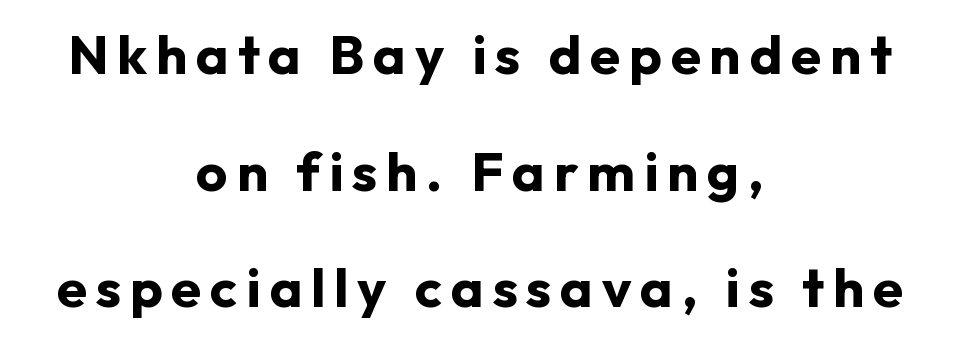
Q: Is the text bold? A: Yes.
Q: Is the text italic (slanted)? A: No, it is upright.
Q: Is the typeface a serif or a sans-serif typeface? A: Sans-serif.
Q: Is the text underlined? A: No.
Q: How is the paragraph aligned? A: Centered.
Q: Is the spacing between lines tight, normal or loose? A: Loose.
Q: Width (condensed, normal, or wide)? A: Normal.
Q: Stroke contrast? A: Low.
Q: x-height? A: Medium.
Q: Monospaced? A: No.
